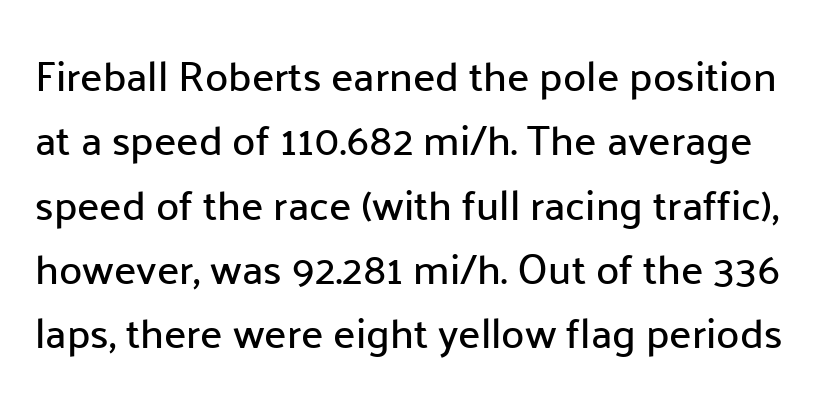
{"serif": "no", "italic": "no", "width": "normal", "stroke_contrast": "low", "x_height": "medium", "monospaced": "no", "underline": "no", "line_spacing": "normal", "line_spacing_ratio": 1.53, "letter_spacing": "normal", "letter_spacing_em": 0.0, "glyph_px": 42}
